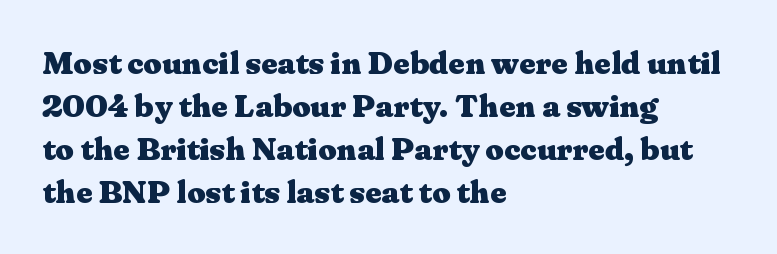
{"serif": "yes", "italic": "no", "bold": "yes", "weight": "heavy", "width": "wide", "stroke_contrast": "medium", "x_height": "medium", "monospaced": "no", "underline": "no", "align": "left", "line_spacing": "normal", "line_spacing_ratio": 1.34, "letter_spacing": "normal", "letter_spacing_em": 0.0, "glyph_px": 32}
